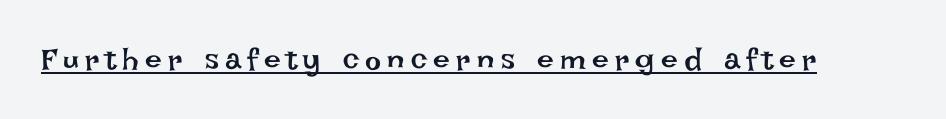
Q: Is the text bold? A: No.
Q: Is the text italic (slanted)? A: No, it is upright.
Q: Is the text underlined? A: Yes.
Q: Is the spacing between letters normal or unusually wide? A: Unusually wide.
Q: Width (condensed, normal, or wide)? A: Normal.
Q: Stroke contrast? A: Low.
Q: x-height? A: Large.
Q: Monospaced? A: No.
